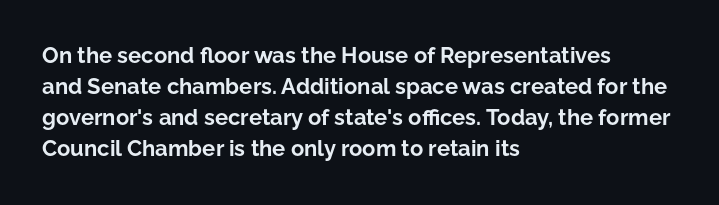
{"italic": "no", "bold": "yes", "underline": "no", "align": "left", "line_spacing": "normal", "line_spacing_ratio": 1.41, "letter_spacing": "normal", "letter_spacing_em": 0.0, "glyph_px": 22}
